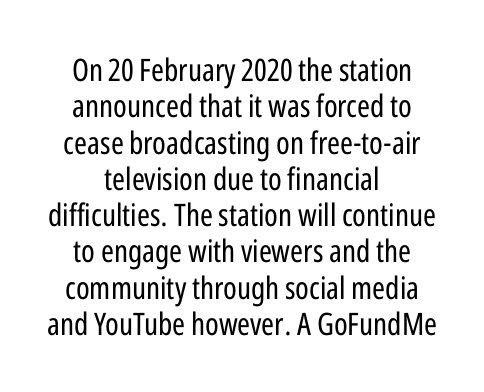
The image shows 31 px regular-weight, condensed sans-serif type, upright; set centered, line spacing 1.17x, normal letter spacing, not underlined; low stroke contrast and a medium x-height.
